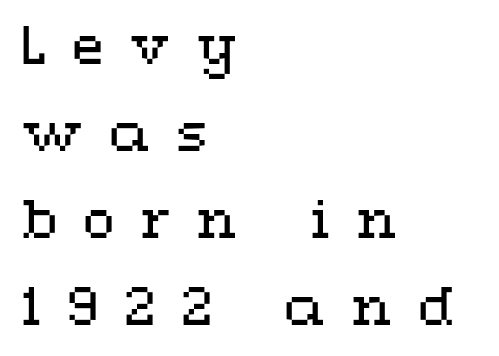
Q: Is the text bold? A: No.
Q: Is the text italic (slanted)? A: No, it is upright.
Q: Is the text underlined? A: No.
Q: How is the paragraph aligned? A: Left-aligned.
Q: Is the spacing between letters normal or unusually wide? A: Unusually wide.
Q: Is the spacing between lines tight, normal or loose? A: Normal.
Q: Width (condensed, normal, or wide)? A: Wide.
Q: Stroke contrast? A: Medium.
Q: x-height? A: Medium.
Q: Monospaced? A: No.
